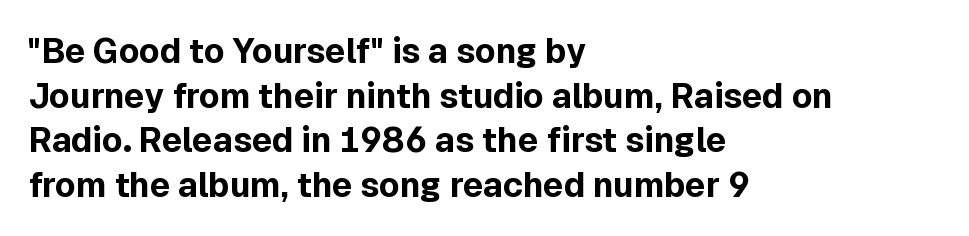
The image shows 34 px bold sans-serif type, upright; set left-aligned, normal line spacing (1.31x), normal letter spacing, not underlined; a medium x-height.
